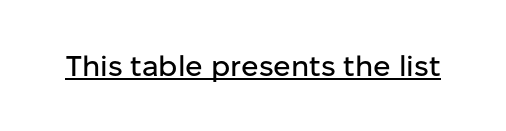
{"serif": "no", "italic": "no", "width": "normal", "stroke_contrast": "low", "x_height": "medium", "monospaced": "no", "underline": "yes", "letter_spacing": "normal", "letter_spacing_em": 0.0, "glyph_px": 29}
